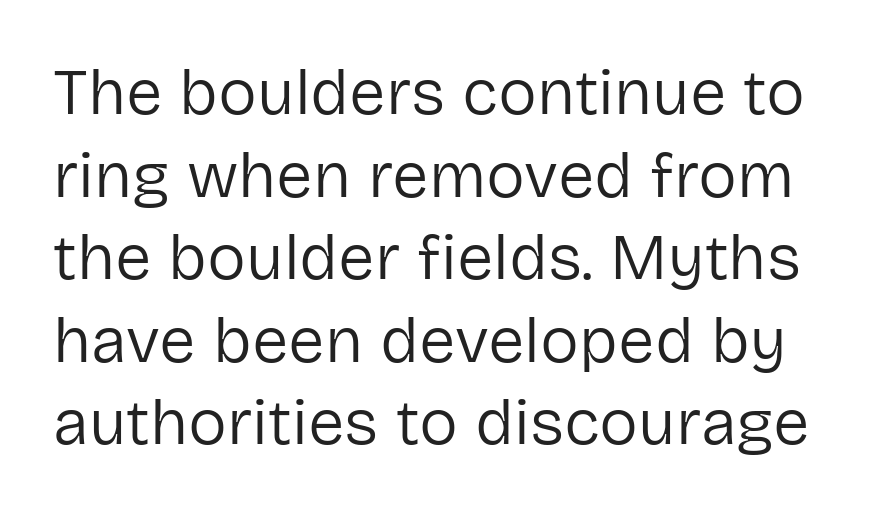
{"serif": "no", "italic": "no", "bold": "no", "weight": "regular", "width": "normal", "stroke_contrast": "low", "x_height": "medium", "monospaced": "no", "underline": "no", "line_spacing": "normal", "line_spacing_ratio": 1.27, "letter_spacing": "normal", "letter_spacing_em": 0.0, "glyph_px": 65}
